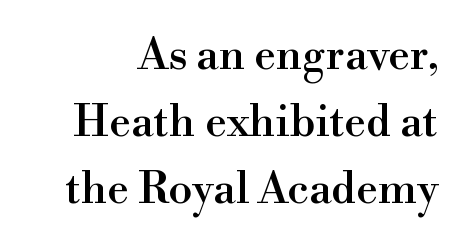
Characters follow at the spacing the type designer built in. The lines sit at an ordinary, default distance from one another. Check the space under the baseline: it is left empty. Note the varied advance widths — an 'i' is clearly narrower than an 'm'. Characters remain perfectly vertical along every line.
